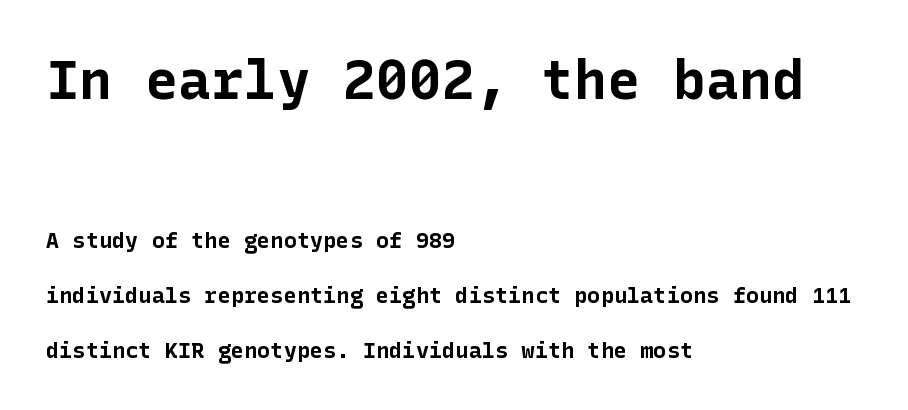
Type without underlining. Each line starts at the same left margin while the right side varies. The leading is generous, giving the passage an open texture. Of the two passages, the one on top uses the larger point size. The passage shown is emphatically bold. Typographically, this falls in the sans-serif category.
